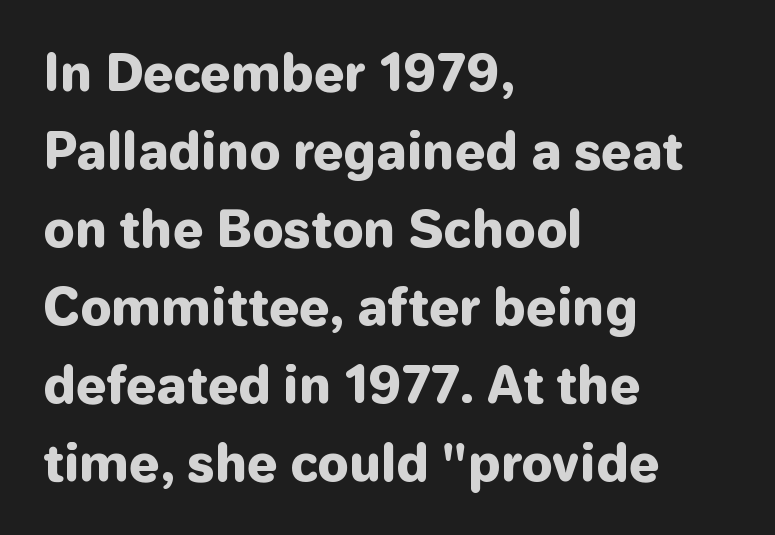
{"serif": "no", "italic": "no", "bold": "yes", "weight": "heavy", "width": "normal", "stroke_contrast": "low", "x_height": "medium", "monospaced": "no", "underline": "no", "align": "left", "line_spacing": "normal", "line_spacing_ratio": 1.59, "letter_spacing": "normal", "letter_spacing_em": 0.0, "glyph_px": 49}
